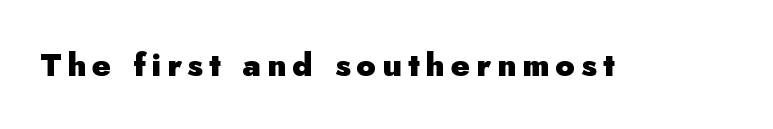
Pretty heavy lettering here — definitely bold. This sample uses an upright cut, with every glyph sitting square on the baseline. Varying glyph widths throughout — classic text-font behaviour. Plain, unruled lines of type.
